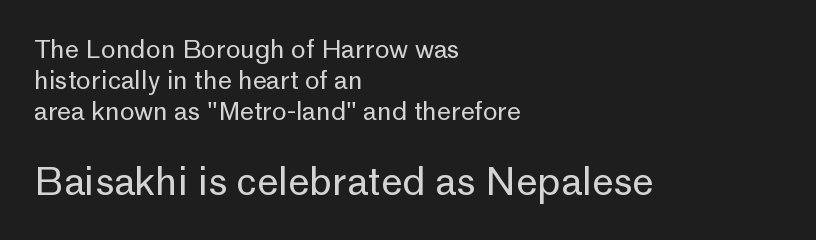
Letterform terminals end flat and unadorned throughout the passage. The area under the type is left untouched. Every stem runs plumb, perpendicular to the baseline. These lines keep a tight, regular rhythm from letter to letter. Do the characters align in a grid? No, the font is proportional.
